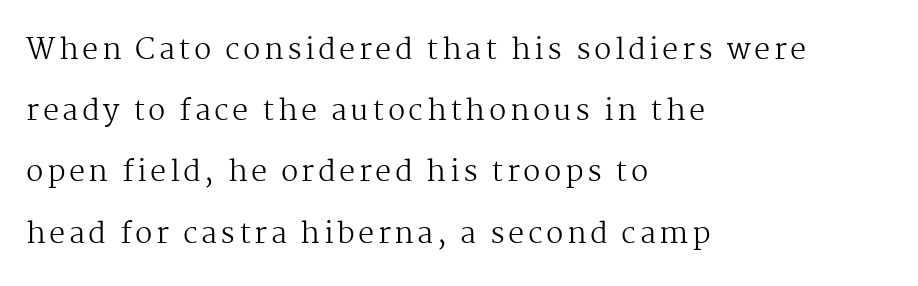
The image shows 29 px regular-weight serif type, upright; set left-aligned, loose line spacing (2.11x), not underlined; medium stroke contrast and a medium x-height.
